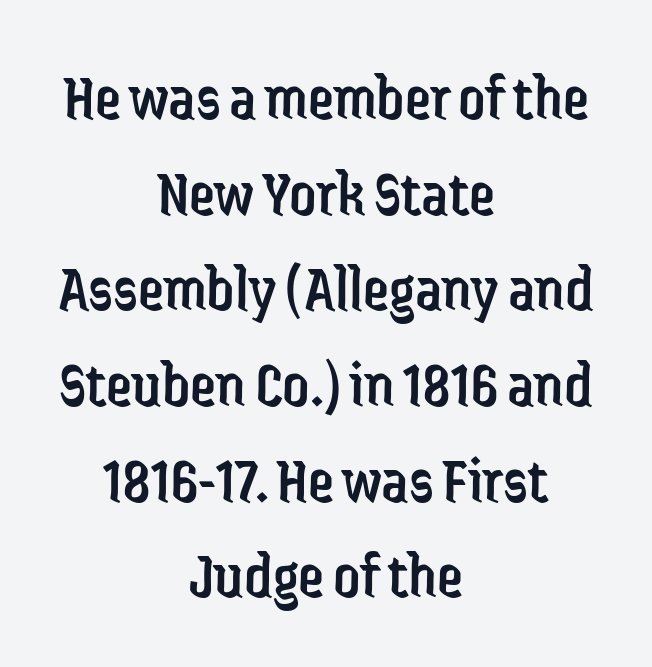
Q: Is the text bold? A: No.
Q: Is the text italic (slanted)? A: No, it is upright.
Q: Is the typeface a serif or a sans-serif typeface? A: Sans-serif.
Q: Is the text underlined? A: No.
Q: How is the paragraph aligned? A: Centered.
Q: Is the spacing between letters normal or unusually wide? A: Normal.
Q: Is the spacing between lines tight, normal or loose? A: Normal.
Q: Width (condensed, normal, or wide)? A: Condensed.
Q: Stroke contrast? A: Low.
Q: x-height? A: Medium.
Q: Monospaced? A: No.
